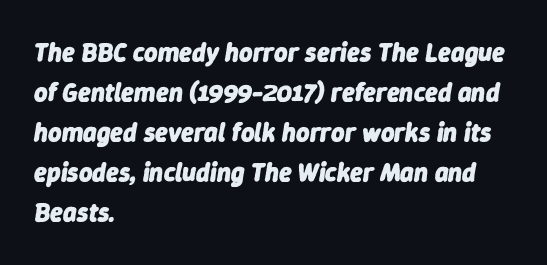
Q: Is the text bold? A: Yes.
Q: Is the text italic (slanted)? A: Yes, it leans right by about 9 degrees.
Q: Is the text underlined? A: No.
Q: How is the paragraph aligned? A: Left-aligned.
Q: Is the spacing between letters normal or unusually wide? A: Normal.
Q: Is the spacing between lines tight, normal or loose? A: Normal.
